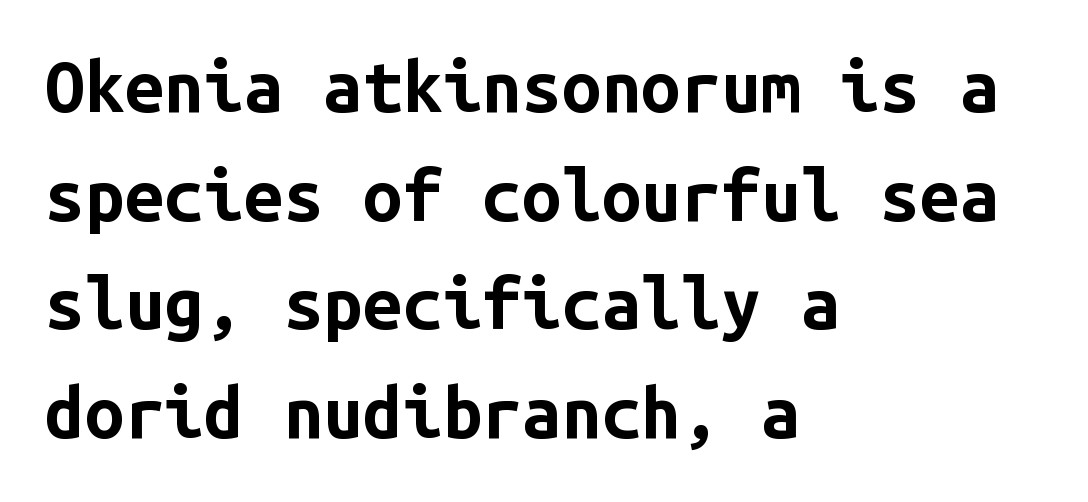
A typesetter would call this zero additional tracking. Horizontal bands of white between lines are of average thickness. This is sans-serif lettering, the kind often seen on screens and signage. These words are printed bold, with thick strokes throughout. The lettering stays uniformly vertical, giving the passage a roman look. Visually the block forms a straight wall on the left and a jagged coastline on the right.
